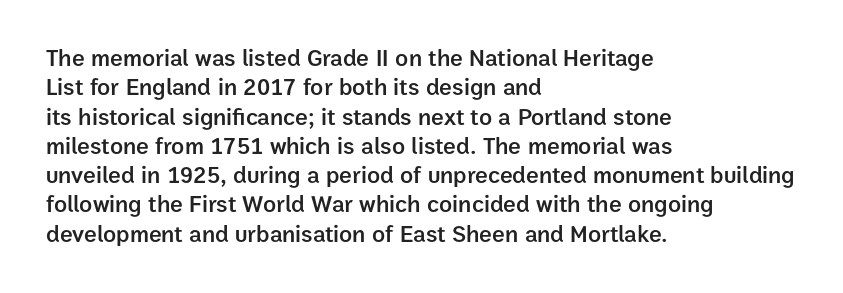
This rendering leaves character spacing at its baseline value. The gap between lines stays unmarked. Characters remain perfectly vertical along every line. The compositor pushed each line to the left boundary.
